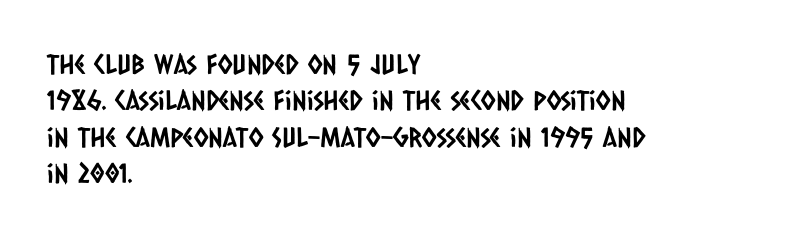
{"underline": "no", "align": "left", "line_spacing": "normal", "line_spacing_ratio": 1.35, "letter_spacing": "normal", "letter_spacing_em": 0.0, "glyph_px": 27}
